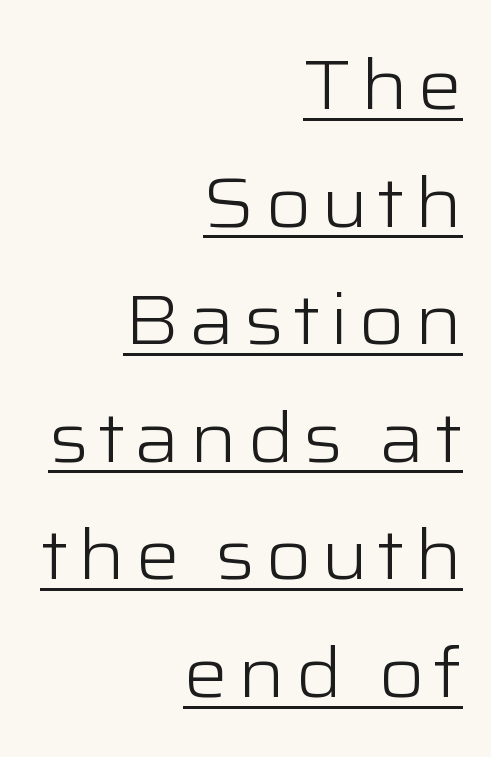
The image shows 70 px light, wide sans-serif type, upright; set right-aligned, normal line spacing (1.68x), underlined; low stroke contrast and a medium x-height.
